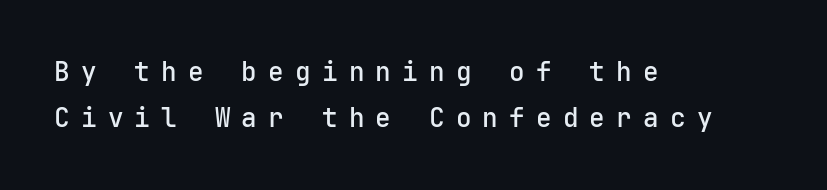
Underline: absent. Short and long lines alike share a common starting point at left. Tracking here is generous; glyphs stand well apart from one another. Posture: upright roman.
